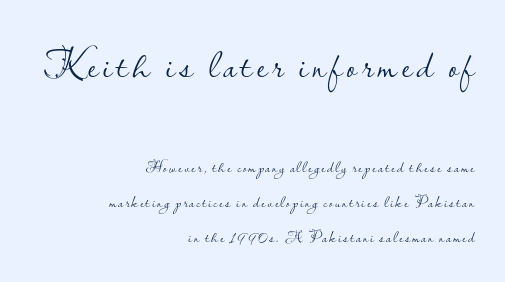
{"serif": "no", "bold": "no", "weight": "light", "width": "normal", "stroke_contrast": "low", "x_height": "small", "monospaced": "no", "underline": "no", "align": "right", "line_spacing": "loose", "line_spacing_ratio": 2.2, "larger_block": "first", "size_ratio": 2.56, "glyph_px": 41}
